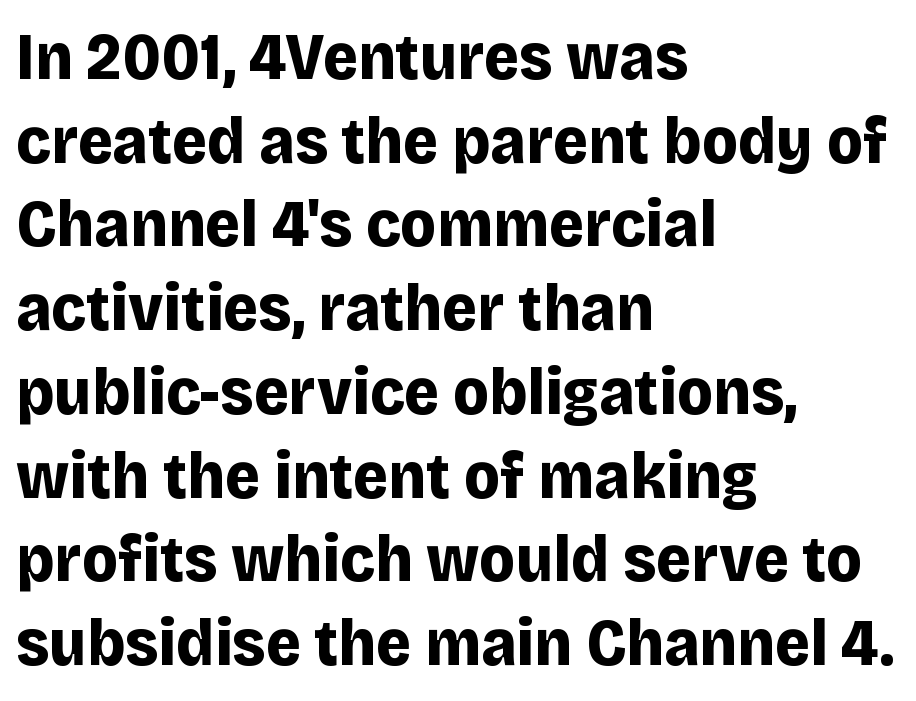
The image shows 67 px bold sans-serif type, upright; set left-aligned, normal line spacing (1.25x), normal letter spacing, not underlined; low stroke contrast and a large x-height.
